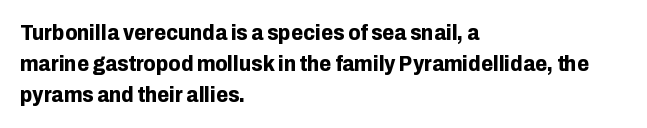
{"italic": "no", "bold": "yes", "underline": "no", "align": "left", "line_spacing": "normal", "line_spacing_ratio": 1.41, "letter_spacing": "normal", "letter_spacing_em": 0.0, "glyph_px": 22}
